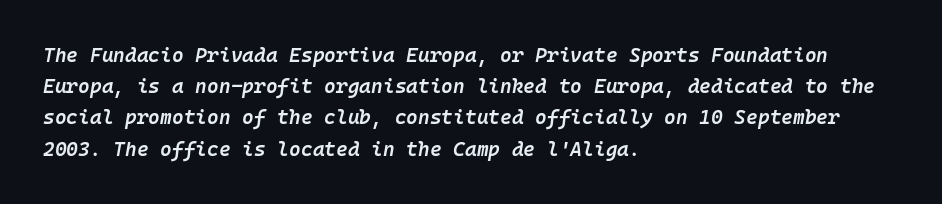
{"italic": "yes", "lean": "right", "slant_degrees": 10, "bold": "semi", "underline": "no", "align": "left", "line_spacing": "normal", "line_spacing_ratio": 1.56, "letter_spacing": "normal", "letter_spacing_em": 0.0, "glyph_px": 20}
